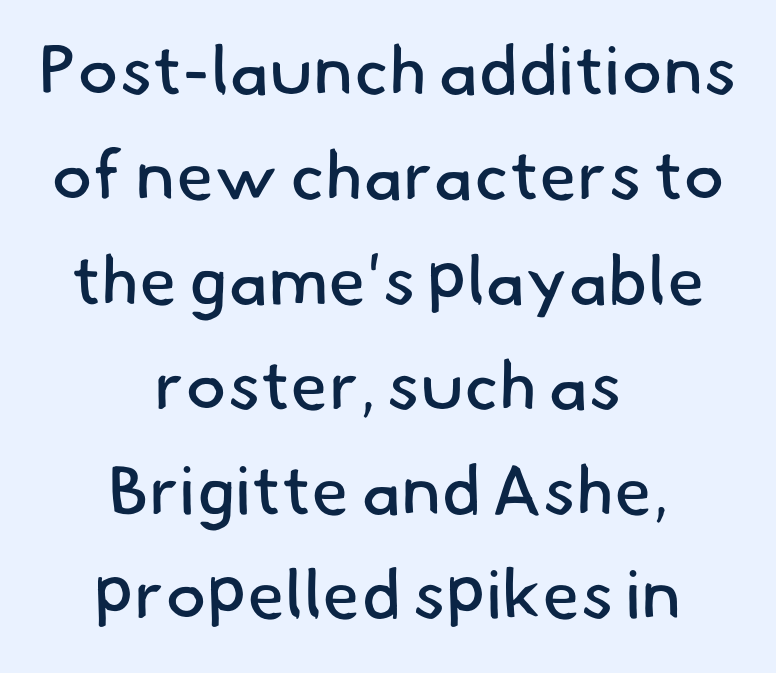
Q: Is the text bold? A: No.
Q: Is the typeface a serif or a sans-serif typeface? A: Sans-serif.
Q: Is the text underlined? A: No.
Q: How is the paragraph aligned? A: Centered.
Q: Is the spacing between letters normal or unusually wide? A: Normal.
Q: Is the spacing between lines tight, normal or loose? A: Normal.
Q: Width (condensed, normal, or wide)? A: Normal.
Q: Stroke contrast? A: Low.
Q: x-height? A: Small.
Q: Monospaced? A: No.
